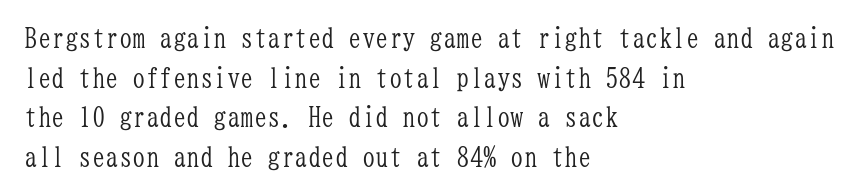
Notice how descenders clear the ascenders below comfortably — that's standard leading. Inter-character spacing is left at the font's built-in metrics. Bare-footed words on every line. The strokes are not fattened; the text isn't bold. A student would call this left alignment; a typographer would say flush left, rag right.
